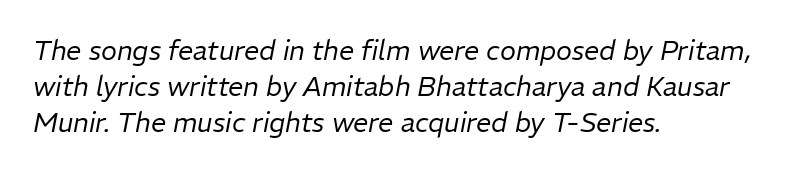
The typesetter chose a ragged-right arrangement here. Check under the words: just untouched page. The letters look calm and open, with moderate or lighter stems. Rendered with sloped, italic letterforms. Letter spacing: default.
